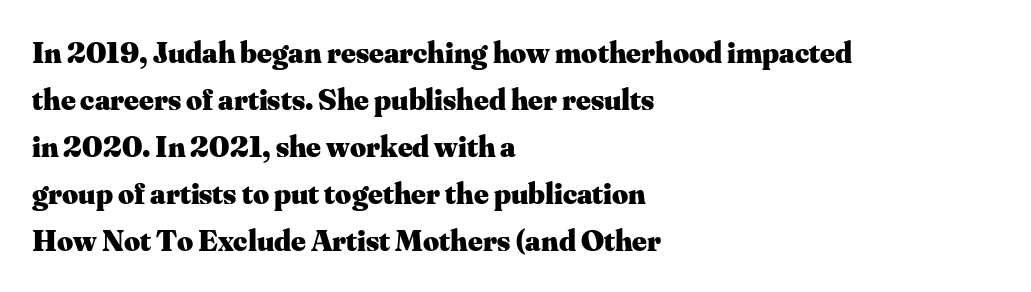
{"serif": "yes", "italic": "no", "bold": "yes", "weight": "heavy", "width": "normal", "stroke_contrast": "medium", "x_height": "small", "monospaced": "no", "underline": "no", "align": "left", "line_spacing": "normal", "line_spacing_ratio": 1.52, "letter_spacing": "normal", "letter_spacing_em": 0.0, "glyph_px": 31}
